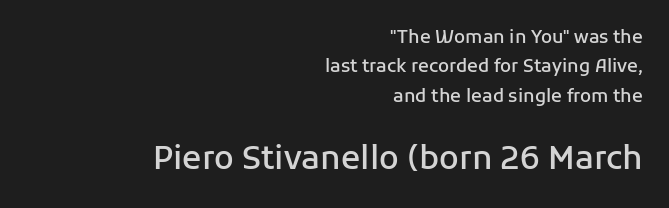
The image shows 32 px semibold sans-serif type, upright; set right-aligned, normal line spacing (1.63x), normal letter spacing, not underlined; the second (bottom) block is 1.78x larger; low stroke contrast and a medium x-height.
